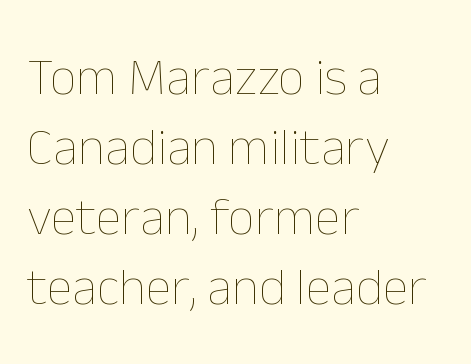
Horizontal alignment here is leftward, the default for most running prose. The words here are not underlined. Caption: standard tracking, unaltered. What's the leading like? Ordinary, nothing unusual. This sample has the flowing, uneven cadence of proportional lettering. Bold? No — there's no thickening of the strokes.
